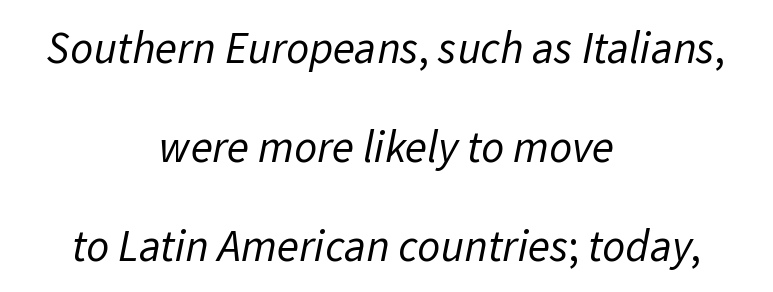
{"serif": "no", "bold": "no", "weight": "regular", "width": "normal", "stroke_contrast": "low", "x_height": "medium", "monospaced": "no", "underline": "no", "align": "center", "line_spacing": "loose", "line_spacing_ratio": 2.2, "letter_spacing": "normal", "letter_spacing_em": 0.0, "glyph_px": 45}
